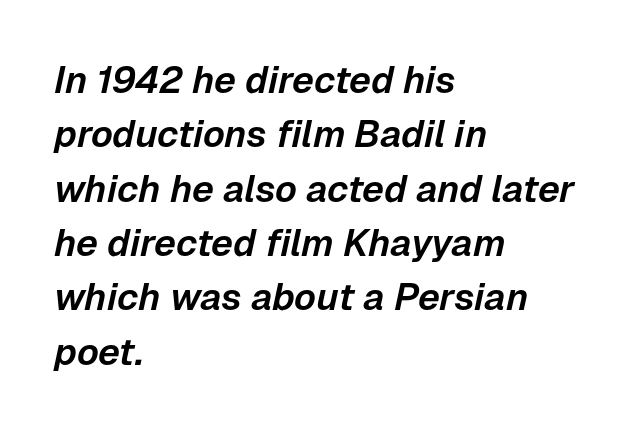
Visually the block forms a straight wall on the left and a jagged coastline on the right. Summary of vertical rhythm: regular, with standard interline spacing. A bare baseline throughout the passage. The typography opts for an oblique posture over an upright one. Note the varied advance widths — an 'i' is clearly narrower than an 'm'. In terms of letterspacing, this is plain default setting.
